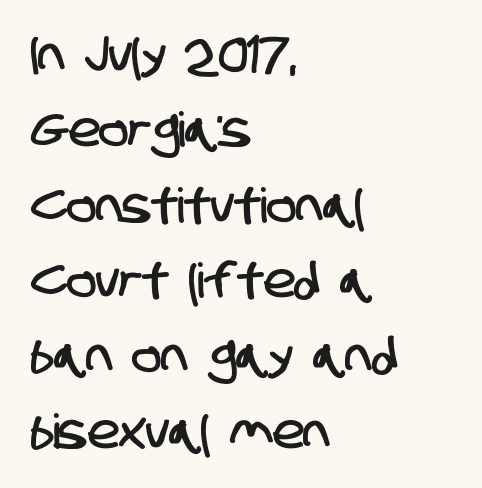
Q: Is the typeface a serif or a sans-serif typeface? A: Sans-serif.
Q: Is the text underlined? A: No.
Q: How is the paragraph aligned? A: Left-aligned.
Q: Is the spacing between letters normal or unusually wide? A: Normal.
Q: Is the spacing between lines tight, normal or loose? A: Normal.
Q: Width (condensed, normal, or wide)? A: Condensed.
Q: Stroke contrast? A: Low.
Q: x-height? A: Large.
Q: Monospaced? A: No.
